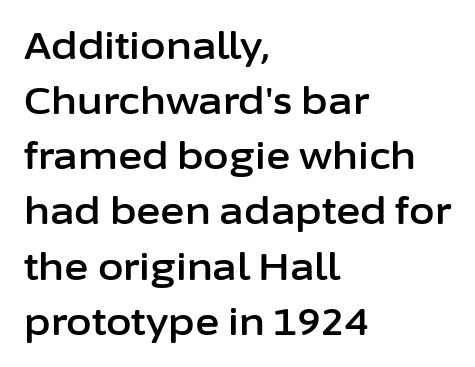
The image shows 37 px sans-serif type, upright; set left-aligned, normal line spacing (1.49x), normal letter spacing, not underlined; low stroke contrast and a medium x-height.
